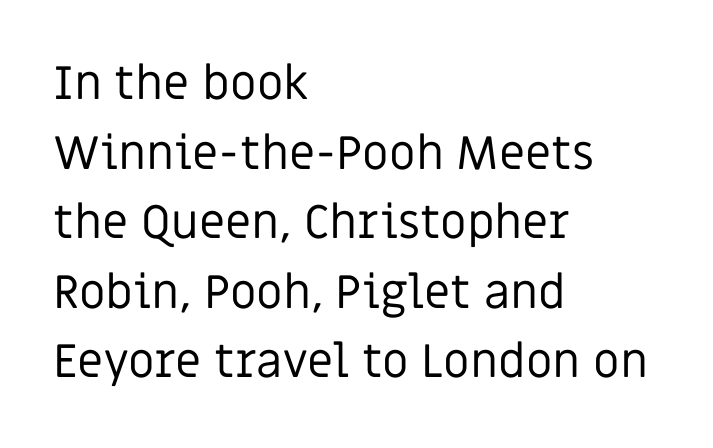
The image shows 47 px regular-weight sans-serif type, upright; set left-aligned, normal line spacing (1.48x), normal letter spacing, not underlined; low stroke contrast and a large x-height.
